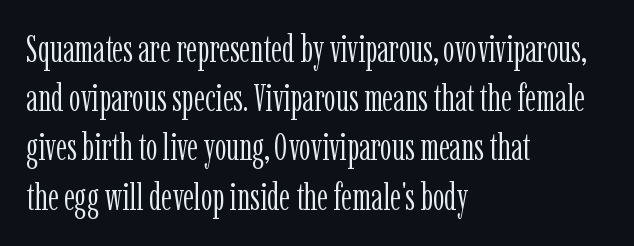
The image shows 37 px light, condensed serif type, upright; set left-aligned, normal line spacing (1.33x), normal letter spacing, not underlined; low stroke contrast and a medium x-height.
